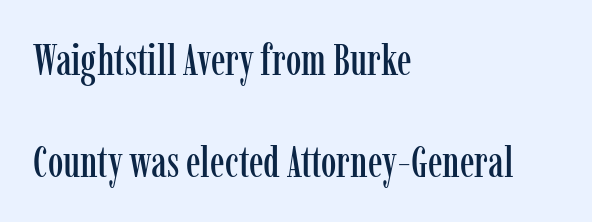
The face used here is seriffed, in the tradition of book romans. Character widths vary here, with narrow letters taking less room than wide ones. Only glyphs here, with clear space below each row. Every stem runs plumb, perpendicular to the baseline. Notice the wide empty band between every row — that's loose leading. Caption: standard tracking, unaltered.
